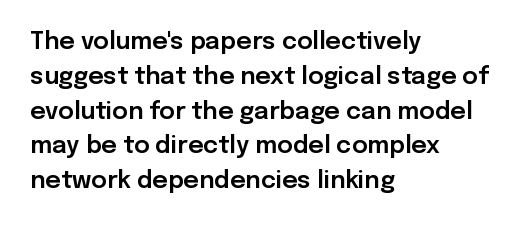
This sample keeps an unexceptional amount of space between lines. These lines keep a tight, regular rhythm from letter to letter. Every stem runs plumb, perpendicular to the baseline. Reading down the block, your eye returns to a fixed left position each line. The string is rendered with underlining switched off.
